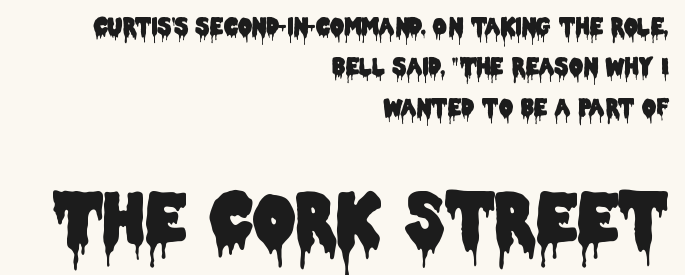
Only glyphs here, with clear space below each row. The letters stand upright; this is a roman face. Serifs: no, the terminals of the letterforms are clean. The type is set solid horizontally, with unmodified tracking.
